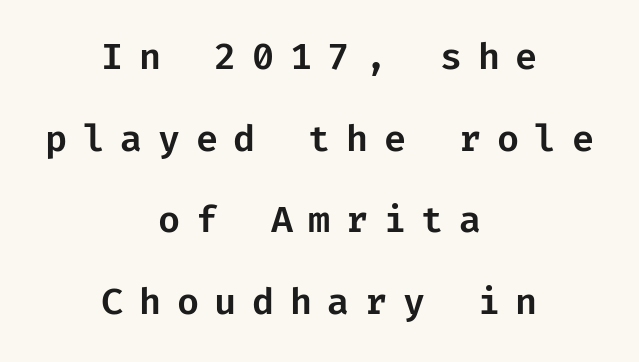
Q: Is the text italic (slanted)? A: No, it is upright.
Q: Is the typeface a serif or a sans-serif typeface? A: Sans-serif.
Q: Is the text underlined? A: No.
Q: How is the paragraph aligned? A: Centered.
Q: Is the spacing between letters normal or unusually wide? A: Unusually wide.
Q: Is the spacing between lines tight, normal or loose? A: Loose.
Q: Width (condensed, normal, or wide)? A: Normal.
Q: Stroke contrast? A: Low.
Q: x-height? A: Medium.
